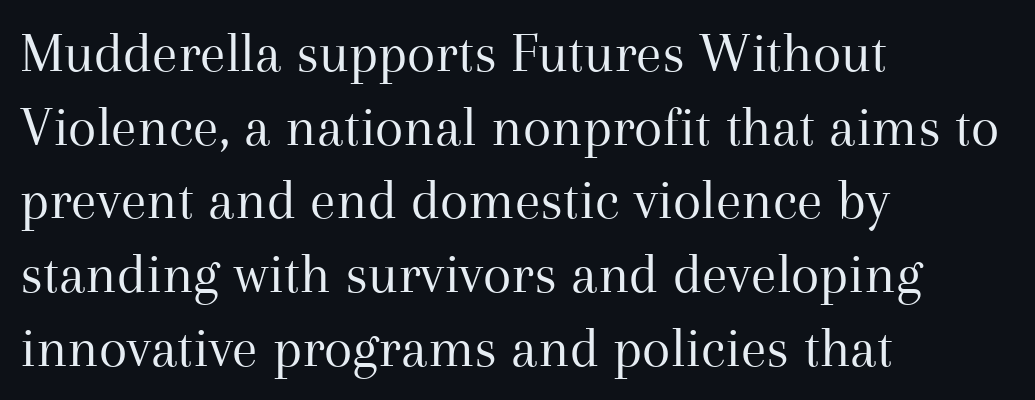
The image shows 58 px regular-weight serif type, upright; set left-aligned, normal line spacing (1.27x), normal letter spacing, not underlined; medium stroke contrast and a medium x-height.
